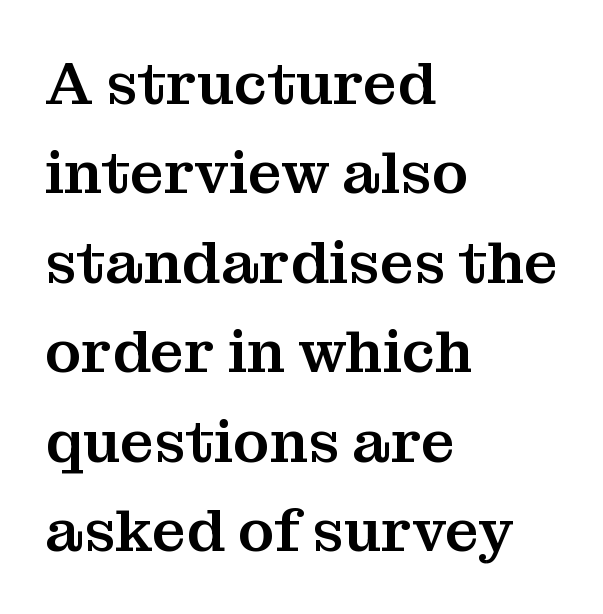
Q: Is the text italic (slanted)? A: No, it is upright.
Q: Is the typeface a serif or a sans-serif typeface? A: Serif.
Q: Is the text underlined? A: No.
Q: How is the paragraph aligned? A: Left-aligned.
Q: Is the spacing between letters normal or unusually wide? A: Normal.
Q: Is the spacing between lines tight, normal or loose? A: Normal.
Q: Width (condensed, normal, or wide)? A: Normal.
Q: Stroke contrast? A: Medium.
Q: x-height? A: Medium.
Q: Monospaced? A: No.
